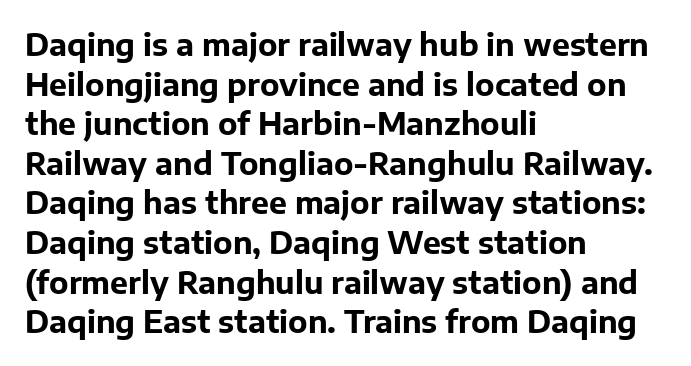
Plenty of ink on the page — the face is bold. The letters stand straight up with perfectly vertical stems. The letters carry no serifs — their stems end cleanly without finishing strokes. Is the letter spacing exaggerated? No — it looks like the ordinary default. Line spacing here is normal.
